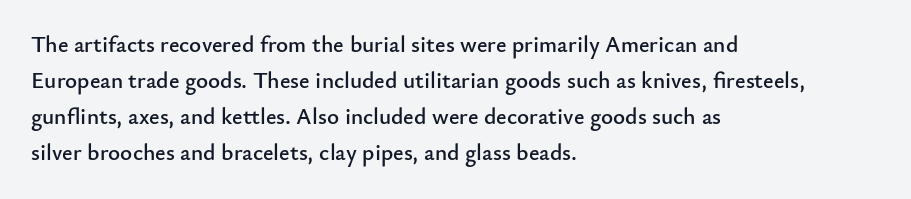
Regular leading. Check under the words: just untouched page. The type is set solid horizontally, with unmodified tracking. The paragraph has a hard left edge and a soft right edge.
